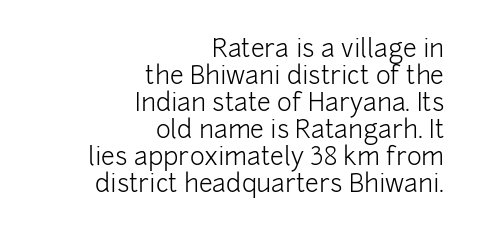
Q: Is the text bold? A: No.
Q: Is the text italic (slanted)? A: No, it is upright.
Q: Is the text underlined? A: No.
Q: How is the paragraph aligned? A: Right-aligned.
Q: Is the spacing between letters normal or unusually wide? A: Normal.
Q: Is the spacing between lines tight, normal or loose? A: Tight.
